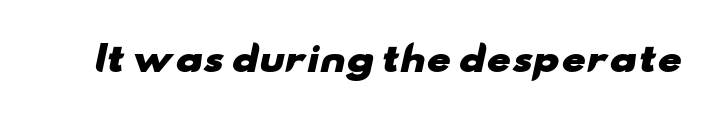
Q: Is the text bold? A: Yes.
Q: Is the typeface a serif or a sans-serif typeface? A: Sans-serif.
Q: Is the text underlined? A: No.
Q: Is the spacing between letters normal or unusually wide? A: Normal.
Q: Width (condensed, normal, or wide)? A: Wide.
Q: Stroke contrast? A: Low.
Q: x-height? A: Small.
Q: Monospaced? A: No.
